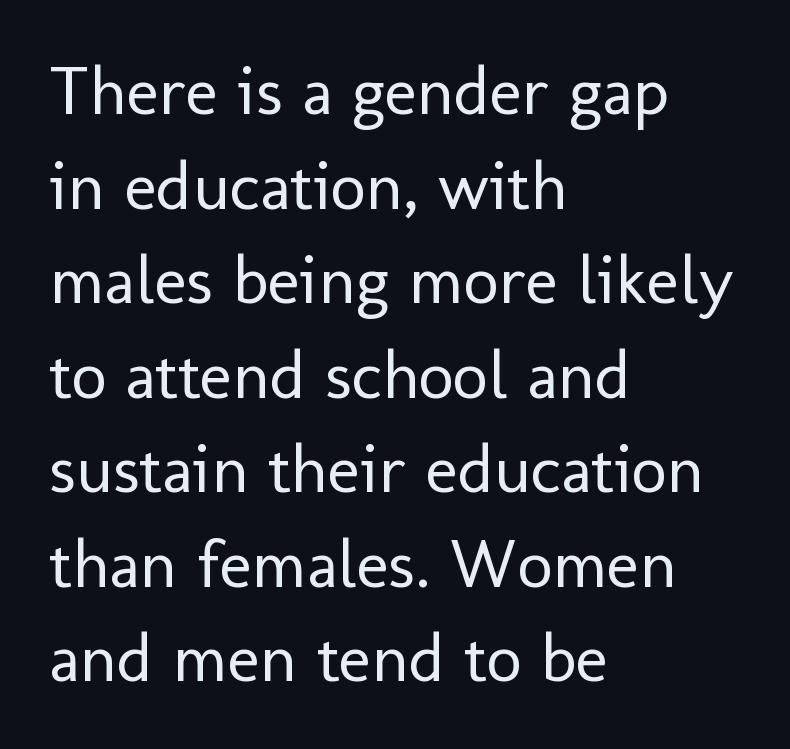
Teacher's note: observe the even left margin — that is flush-left alignment. Think standard paragraph weight, or any step lighter than that. The tracking reads as untouched default to a designer's eye. Classification — sans serif.
